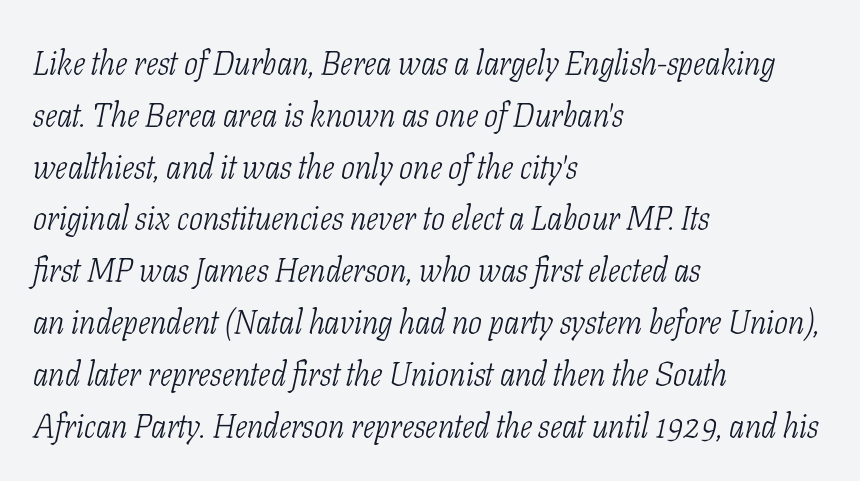
Q: Is the text bold? A: No.
Q: Is the text italic (slanted)? A: Yes, it leans right by about 11 degrees.
Q: Is the typeface a serif or a sans-serif typeface? A: Serif.
Q: Is the text underlined? A: No.
Q: How is the paragraph aligned? A: Left-aligned.
Q: Is the spacing between letters normal or unusually wide? A: Normal.
Q: Is the spacing between lines tight, normal or loose? A: Normal.
Q: Width (condensed, normal, or wide)? A: Condensed.
Q: Stroke contrast? A: Low.
Q: x-height? A: Medium.
Q: Monospaced? A: No.
